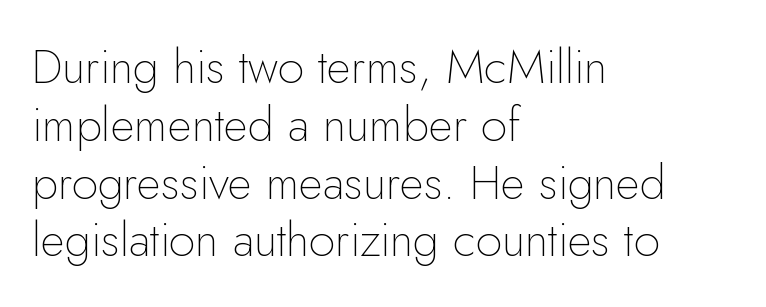
Q: Is the text bold? A: No.
Q: Is the text italic (slanted)? A: No, it is upright.
Q: Is the typeface a serif or a sans-serif typeface? A: Sans-serif.
Q: Is the text underlined? A: No.
Q: How is the paragraph aligned? A: Left-aligned.
Q: Is the spacing between letters normal or unusually wide? A: Normal.
Q: Width (condensed, normal, or wide)? A: Normal.
Q: Stroke contrast? A: Low.
Q: x-height? A: Small.
Q: Monospaced? A: No.
